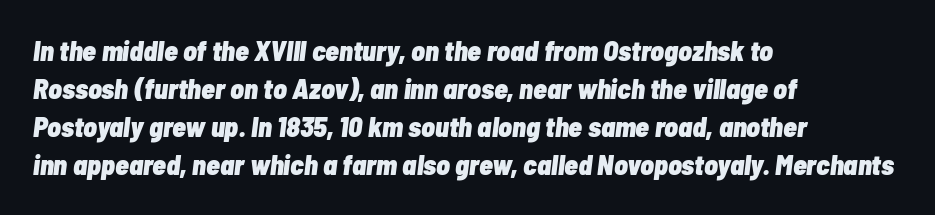
The image shows 28 px heavy, condensed type, italic (leaning right); set left-aligned, normal line spacing (1.36x), normal letter spacing, not underlined; low stroke contrast and a medium x-height.
